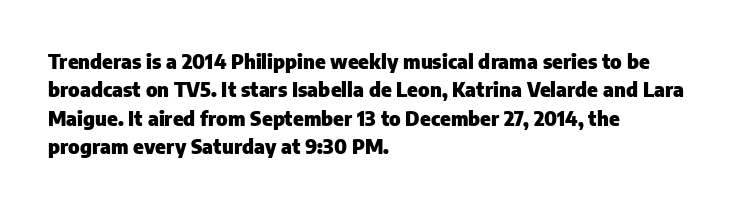
The image shows 20 px bold type, upright; set left-aligned, normal line spacing (1.42x), normal letter spacing, not underlined.
